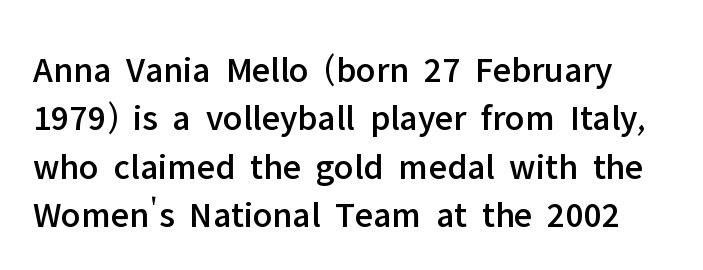
The image shows 37 px sans-serif type, upright; set normal line spacing (1.31x), normal letter spacing, not underlined; low stroke contrast and a medium x-height.
